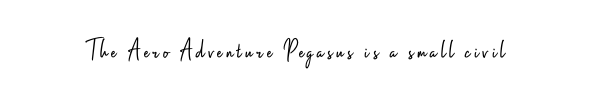
The image shows 27 px text type; set not underlined.
